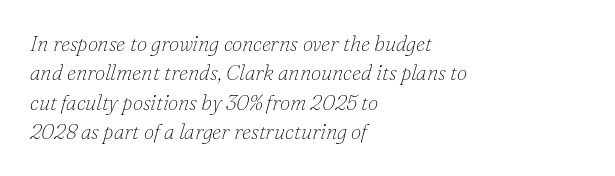
Q: Is the text bold? A: No.
Q: Is the text italic (slanted)? A: Yes, it leans right by about 16 degrees.
Q: Is the text underlined? A: No.
Q: How is the paragraph aligned? A: Left-aligned.
Q: Is the spacing between letters normal or unusually wide? A: Normal.
Q: Is the spacing between lines tight, normal or loose? A: Normal.
